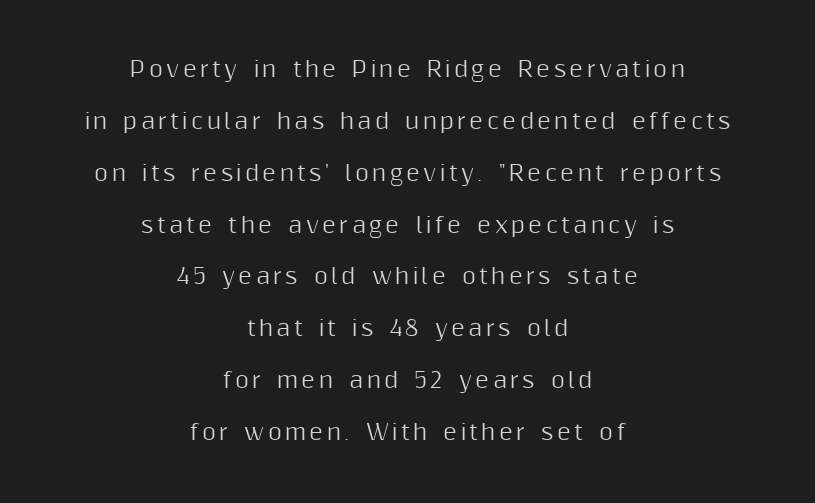
Q: Is the text italic (slanted)? A: No, it is upright.
Q: Is the text underlined? A: No.
Q: How is the paragraph aligned? A: Centered.
Q: Is the spacing between lines tight, normal or loose? A: Loose.
